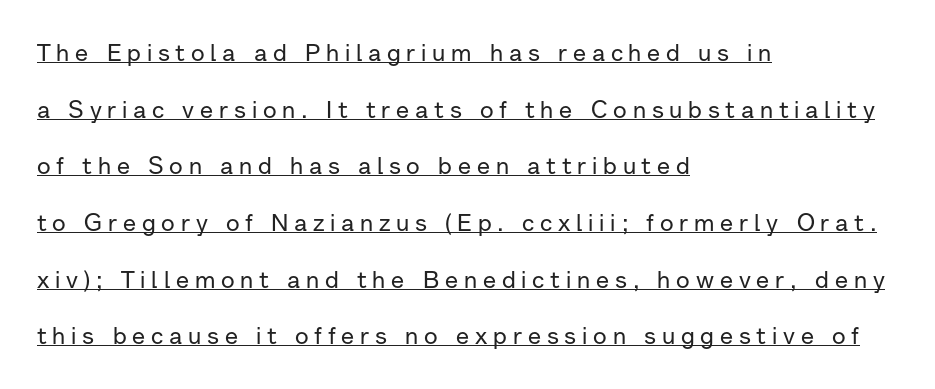
Q: Is the text italic (slanted)? A: No, it is upright.
Q: Is the text underlined? A: Yes.
Q: How is the paragraph aligned? A: Left-aligned.
Q: Is the spacing between letters normal or unusually wide? A: Unusually wide.
Q: Is the spacing between lines tight, normal or loose? A: Loose.
